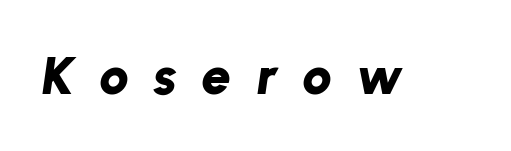
On the weight axis this lands at bold, roughly 700. Each letter keeps its own natural width here, so spacing adapts to shape. Style check: oblique. The space beneath each line is pristine and unruled. Is the letter spacing exaggerated? Yes — the characters are pushed far apart.
